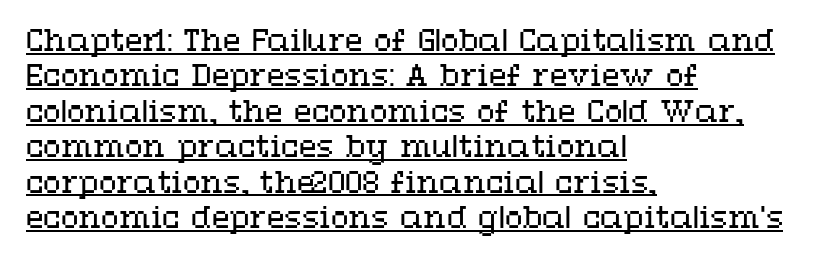
Q: Is the text bold? A: No.
Q: Is the text italic (slanted)? A: No, it is upright.
Q: Is the text underlined? A: Yes.
Q: How is the paragraph aligned? A: Left-aligned.
Q: Is the spacing between letters normal or unusually wide? A: Normal.
Q: Width (condensed, normal, or wide)? A: Wide.
Q: Stroke contrast? A: Medium.
Q: x-height? A: Medium.
Q: Monospaced? A: No.
